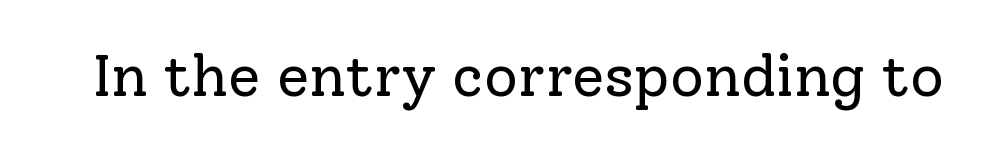
{"serif": "yes", "italic": "no", "bold": "no", "weight": "regular", "width": "normal", "stroke_contrast": "low", "x_height": "medium", "monospaced": "no", "underline": "no", "letter_spacing": "normal", "letter_spacing_em": 0.0, "glyph_px": 59}
